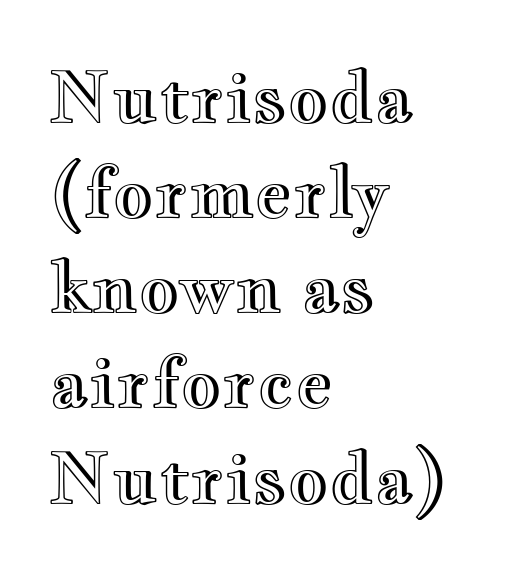
{"italic": "no", "width": "wide", "x_height": "small", "monospaced": "no", "underline": "no", "align": "left", "line_spacing": "normal", "line_spacing_ratio": 1.34, "letter_spacing": "normal", "letter_spacing_em": 0.0, "glyph_px": 71}
